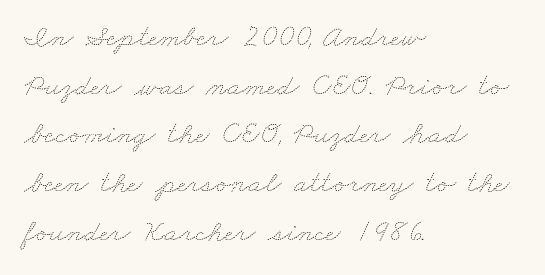
The image shows 31 px thin, wide type; set left-aligned, normal line spacing (1.57x), normal letter spacing, not underlined; medium stroke contrast and a small x-height.
